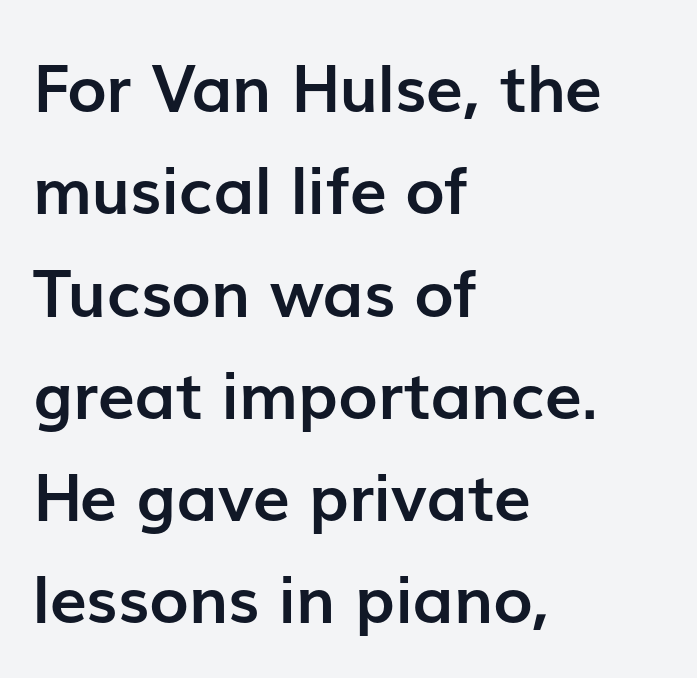
{"serif": "no", "italic": "no", "bold": "yes", "weight": "semibold", "width": "normal", "stroke_contrast": "low", "x_height": "medium", "monospaced": "no", "underline": "no", "align": "left", "line_spacing": "normal", "line_spacing_ratio": 1.55, "letter_spacing": "normal", "letter_spacing_em": 0.0, "glyph_px": 66}
